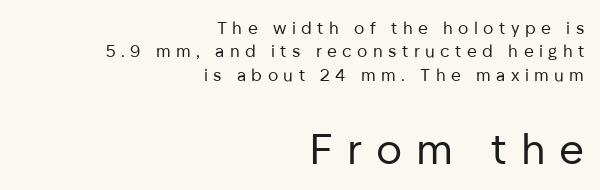
Q: Is the text bold? A: No.
Q: Is the text italic (slanted)? A: No, it is upright.
Q: Is the typeface a serif or a sans-serif typeface? A: Sans-serif.
Q: Is the text underlined? A: No.
Q: How is the paragraph aligned? A: Right-aligned.
Q: Is the spacing between letters normal or unusually wide? A: Unusually wide.
Q: Is the spacing between lines tight, normal or loose? A: Normal.
Q: Which block of text is set in a larger size, the first (top) or the second (bottom)? A: The second (bottom) one.
Q: Width (condensed, normal, or wide)? A: Normal.
Q: Stroke contrast? A: Low.
Q: x-height? A: Medium.
Q: Monospaced? A: No.
